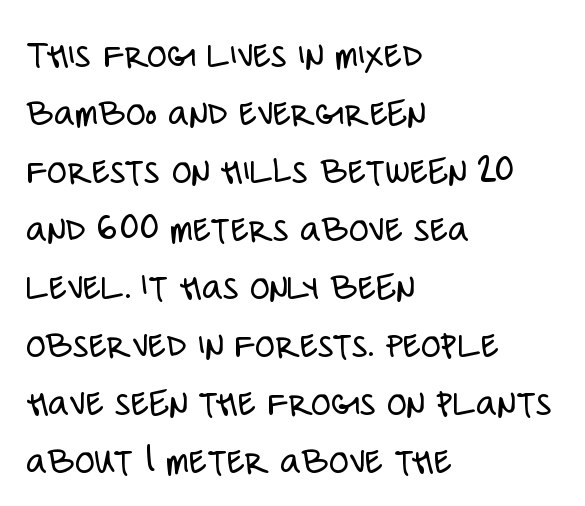
Q: Is the text bold? A: No.
Q: Is the text italic (slanted)? A: No, it is upright.
Q: Is the typeface a serif or a sans-serif typeface? A: Sans-serif.
Q: Is the text underlined? A: No.
Q: How is the paragraph aligned? A: Left-aligned.
Q: Is the spacing between letters normal or unusually wide? A: Normal.
Q: Is the spacing between lines tight, normal or loose? A: Normal.
Q: Width (condensed, normal, or wide)? A: Condensed.
Q: Stroke contrast? A: Low.
Q: x-height? A: Large.
Q: Monospaced? A: No.
